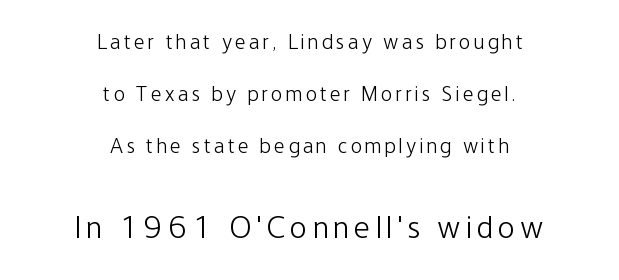
{"serif": "no", "italic": "no", "bold": "no", "weight": "light", "width": "condensed", "stroke_contrast": "low", "x_height": "medium", "monospaced": "no", "underline": "no", "align": "center", "line_spacing": "loose", "line_spacing_ratio": 2.47, "larger_block": "second", "size_ratio": 1.52, "glyph_px": 32}
